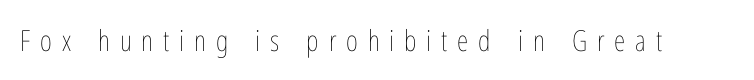
The image shows 29 px thin, condensed type, upright; set unusually wide letter spacing (+0.34 em), not underlined; low stroke contrast and a medium x-height.
